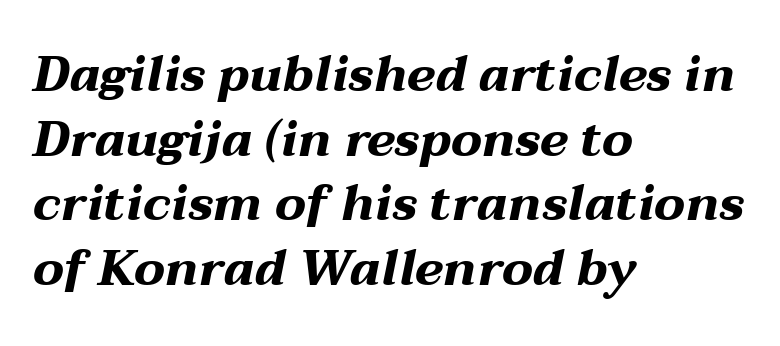
{"italic": "yes", "lean": "right", "slant_degrees": 12, "bold": "yes", "weight": "bold", "width": "wide", "stroke_contrast": "medium", "x_height": "medium", "monospaced": "no", "underline": "no", "align": "left", "line_spacing": "normal", "line_spacing_ratio": 1.32, "letter_spacing": "normal", "letter_spacing_em": 0.0, "glyph_px": 49}
